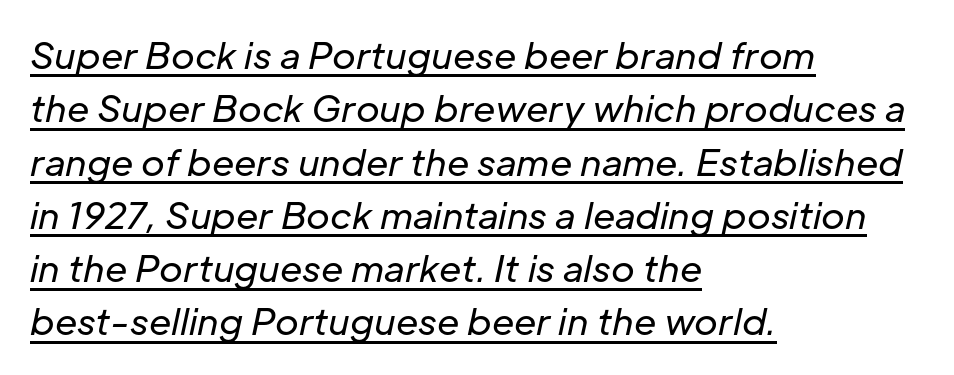
The image shows 36 px regular-weight type, italic (leaning right); set left-aligned, normal line spacing (1.48x), normal letter spacing, underlined; low stroke contrast and a medium x-height.
